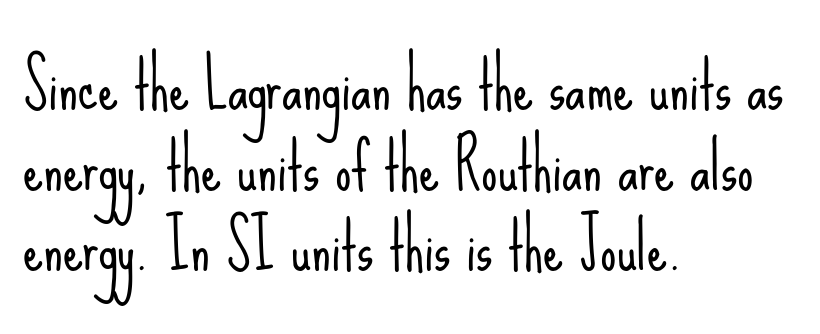
{"serif": "no", "italic": "no", "bold": "no", "weight": "light", "width": "condensed", "stroke_contrast": "low", "x_height": "small", "monospaced": "no", "underline": "no", "align": "left", "line_spacing": "normal", "line_spacing_ratio": 1.26, "letter_spacing": "normal", "letter_spacing_em": 0.0, "glyph_px": 64}
